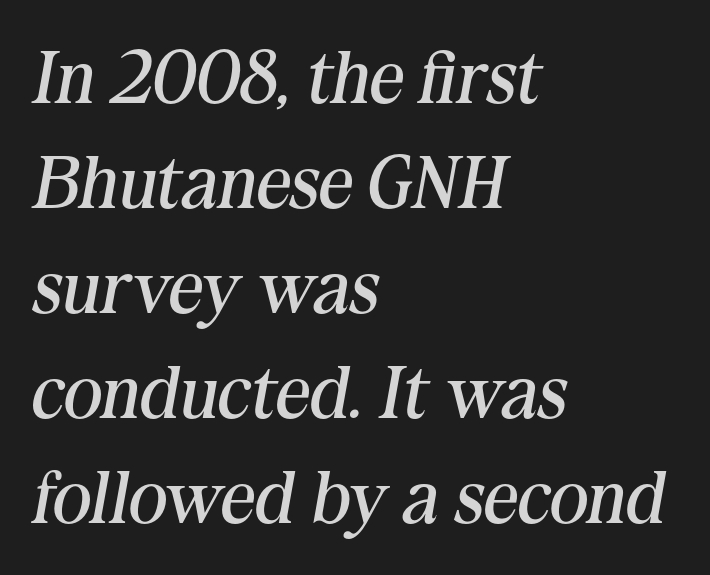
Q: Is the text bold? A: No.
Q: Is the text italic (slanted)? A: Yes, it leans right by about 10 degrees.
Q: Is the typeface a serif or a sans-serif typeface? A: Serif.
Q: Is the text underlined? A: No.
Q: How is the paragraph aligned? A: Left-aligned.
Q: Is the spacing between letters normal or unusually wide? A: Normal.
Q: Is the spacing between lines tight, normal or loose? A: Normal.
Q: Width (condensed, normal, or wide)? A: Normal.
Q: Stroke contrast? A: Medium.
Q: x-height? A: Medium.
Q: Monospaced? A: No.
